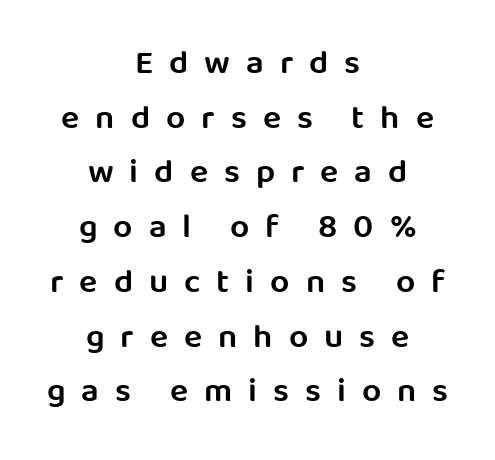
Q: Is the text bold? A: Semi-bold.
Q: Is the text italic (slanted)? A: No, it is upright.
Q: Is the typeface a serif or a sans-serif typeface? A: Sans-serif.
Q: Is the text underlined? A: No.
Q: How is the paragraph aligned? A: Centered.
Q: Is the spacing between letters normal or unusually wide? A: Unusually wide.
Q: Is the spacing between lines tight, normal or loose? A: Normal.
Q: Width (condensed, normal, or wide)? A: Normal.
Q: Stroke contrast? A: Low.
Q: x-height? A: Large.
Q: Monospaced? A: No.
